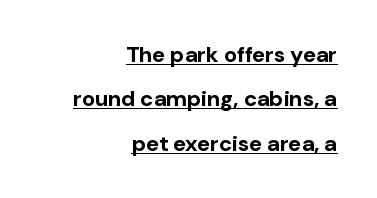
Q: Is the text bold? A: Yes.
Q: Is the text italic (slanted)? A: No, it is upright.
Q: Is the text underlined? A: Yes.
Q: How is the paragraph aligned? A: Right-aligned.
Q: Is the spacing between letters normal or unusually wide? A: Normal.
Q: Is the spacing between lines tight, normal or loose? A: Loose.
